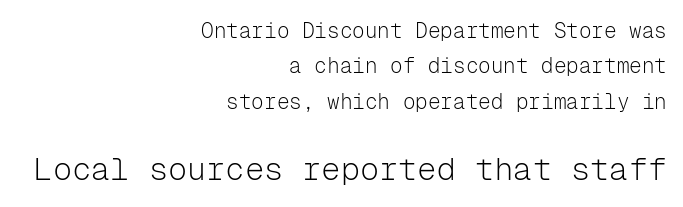
The image shows 32 px light sans-serif type, upright, monospaced; set right-aligned, normal line spacing (1.68x), normal letter spacing, not underlined; the second (bottom) block is 1.52x larger; low stroke contrast and a medium x-height.
